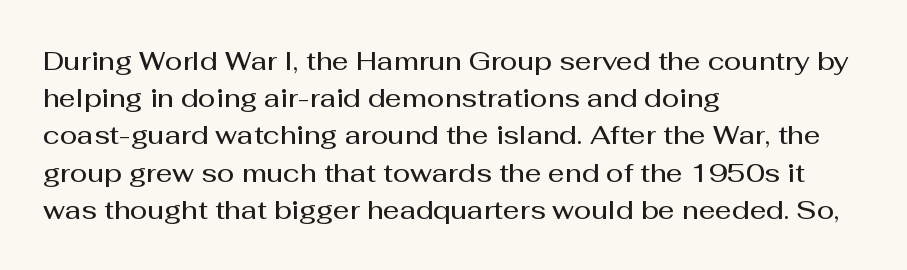
Q: Is the text bold? A: Semi-bold.
Q: Is the text italic (slanted)? A: No, it is upright.
Q: Is the text underlined? A: No.
Q: How is the paragraph aligned? A: Left-aligned.
Q: Is the spacing between letters normal or unusually wide? A: Normal.
Q: Is the spacing between lines tight, normal or loose? A: Normal.
